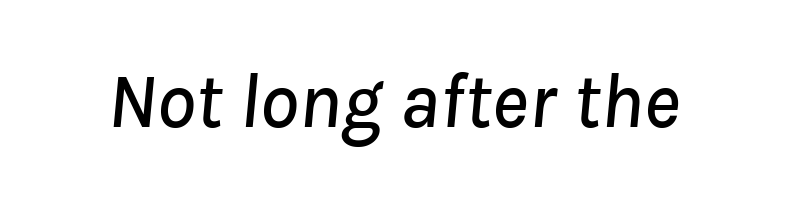
Descenders are the only things crossing below the line. Think of a printed novel: that variable character pitch is what you see here. Yep, that's italic — everything's leaning. The passage shown has conventional tracking throughout.
